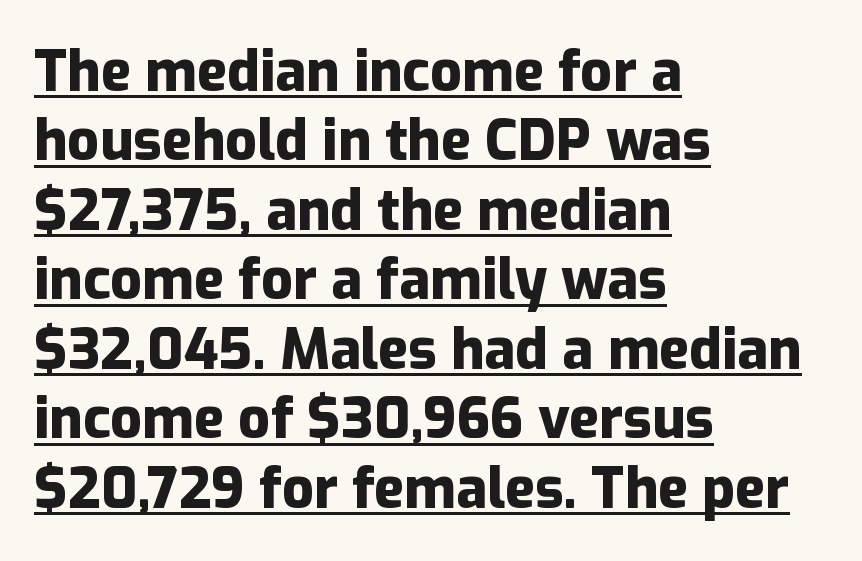
Q: Is the text bold? A: Yes.
Q: Is the text italic (slanted)? A: No, it is upright.
Q: Is the typeface a serif or a sans-serif typeface? A: Sans-serif.
Q: Is the text underlined? A: Yes.
Q: How is the paragraph aligned? A: Left-aligned.
Q: Is the spacing between letters normal or unusually wide? A: Normal.
Q: Width (condensed, normal, or wide)? A: Normal.
Q: Stroke contrast? A: Low.
Q: x-height? A: Medium.
Q: Monospaced? A: No.
